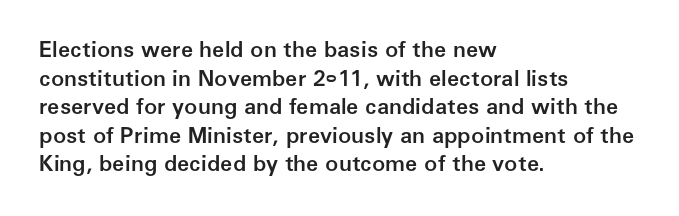
{"italic": "no", "bold": "semi", "underline": "no", "align": "left", "line_spacing": "normal", "line_spacing_ratio": 1.3, "letter_spacing": "normal", "letter_spacing_em": 0.0, "glyph_px": 22}
